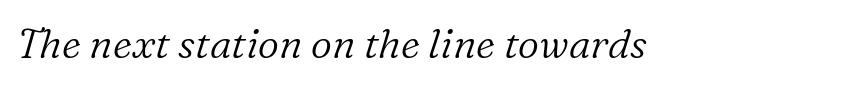
The image shows 41 px light serif type, italic (leaning right); set normal letter spacing, not underlined; low stroke contrast and a medium x-height.
